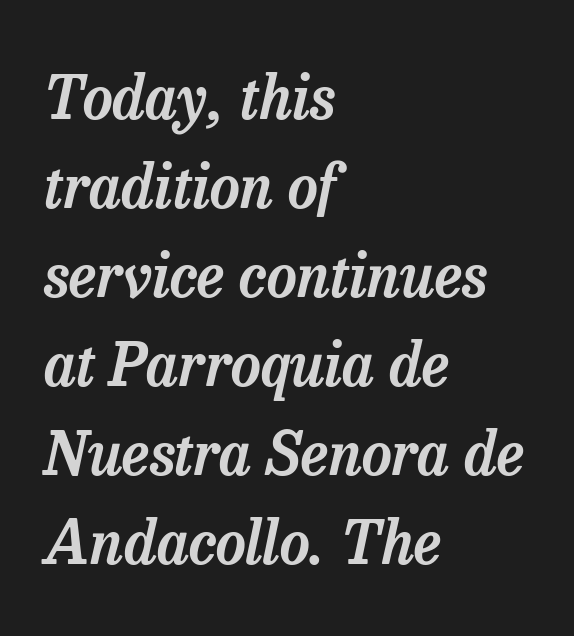
The image shows 59 px serif type, italic (leaning right); set left-aligned, normal line spacing (1.51x), normal letter spacing, not underlined; low stroke contrast and a medium x-height.
